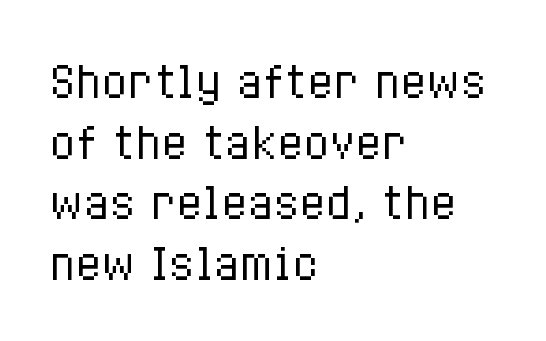
{"italic": "no", "bold": "no", "weight": "regular", "width": "condensed", "stroke_contrast": "low", "x_height": "medium", "monospaced": "no", "underline": "no", "align": "left", "line_spacing": "normal", "line_spacing_ratio": 1.41, "letter_spacing": "normal", "letter_spacing_em": 0.0, "glyph_px": 43}
